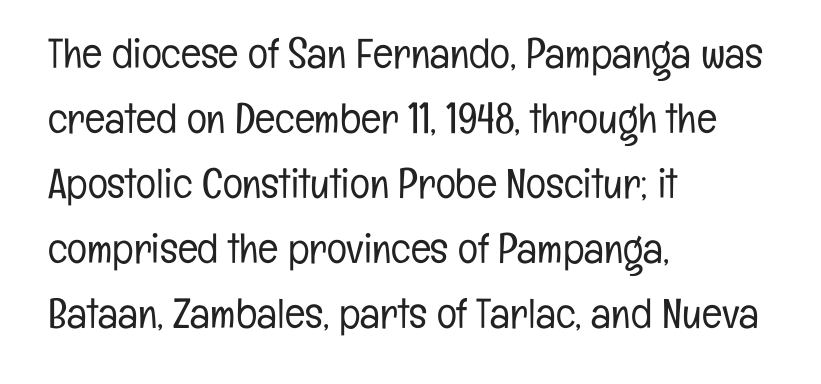
The image shows 42 px light, condensed sans-serif type, upright; set left-aligned, normal line spacing (1.55x), normal letter spacing, not underlined; low stroke contrast and a medium x-height.
